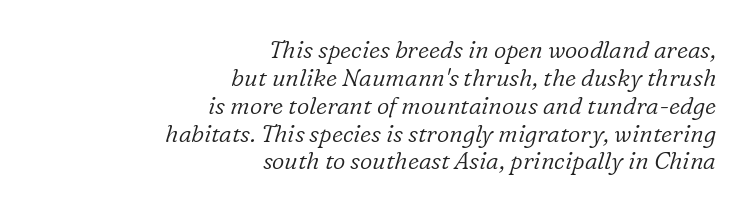
Each line ends at the same right margin while the left side varies. There is no visible air inserted between adjacent glyphs. Bare-footed words on every line. The axis of the letterforms is tilted away from vertical. The typesetting does not lean heavy: it is not bold.
